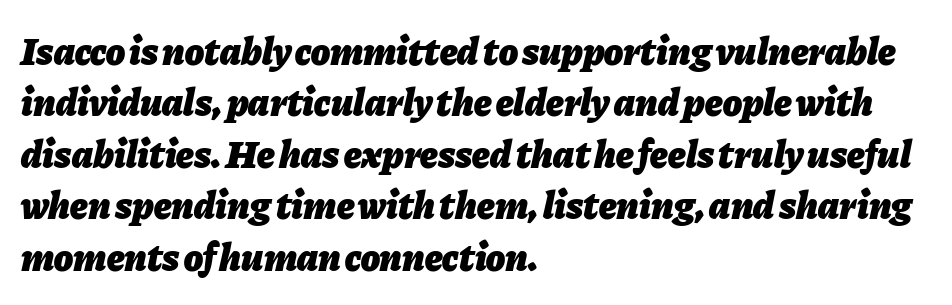
These lines sit exactly where default settings would place them. The passage is arranged the way most books set body copy — flush left. This rendering features lettering with no underline. Proportional: the letters do not fall into vertical columns. Characters are canted at an angle relative to the baseline's perpendicular.
